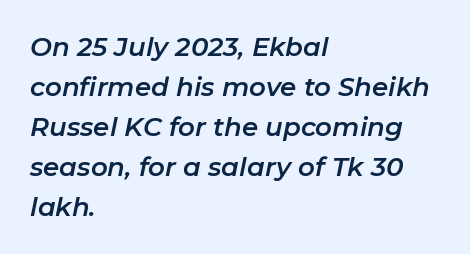
{"italic": "yes", "lean": "right", "slant_degrees": 11, "underline": "no", "align": "left", "line_spacing": "normal", "line_spacing_ratio": 1.54, "letter_spacing": "normal", "letter_spacing_em": 0.0, "glyph_px": 26}
